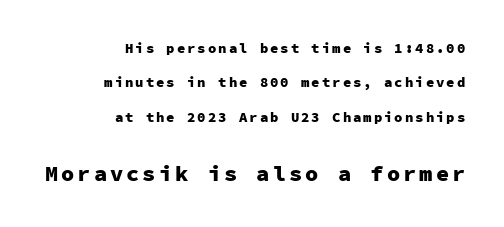
The image shows 22 px bold type, upright; set right-aligned, loose line spacing (2.45x), not underlined; the second (bottom) block is 1.57x larger.
